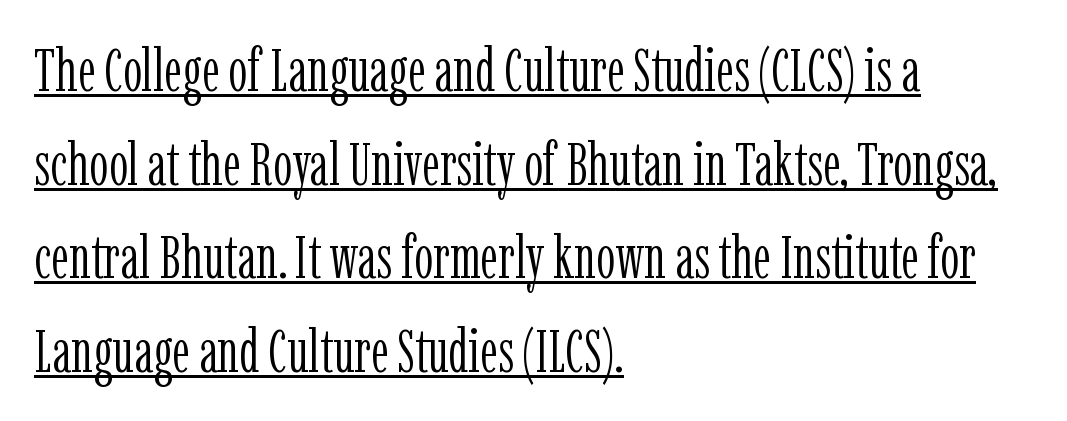
The image shows 60 px light, condensed serif type, upright; set left-aligned, normal line spacing (1.56x), normal letter spacing, underlined; low stroke contrast and a medium x-height.
